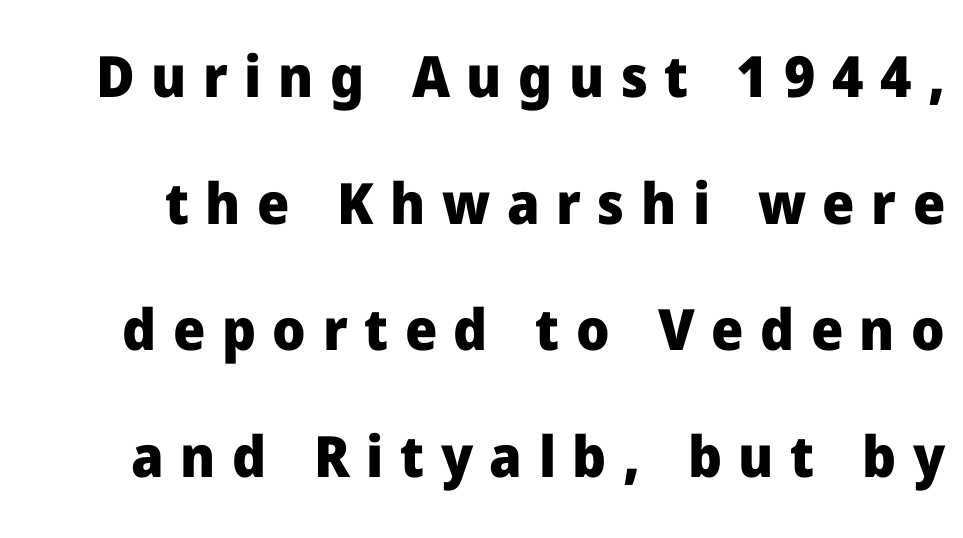
Q: Is the text bold? A: Yes.
Q: Is the text italic (slanted)? A: No, it is upright.
Q: Is the typeface a serif or a sans-serif typeface? A: Sans-serif.
Q: Is the text underlined? A: No.
Q: Is the spacing between letters normal or unusually wide? A: Unusually wide.
Q: Is the spacing between lines tight, normal or loose? A: Loose.
Q: Width (condensed, normal, or wide)? A: Normal.
Q: Stroke contrast? A: Low.
Q: x-height? A: Medium.
Q: Monospaced? A: No.
